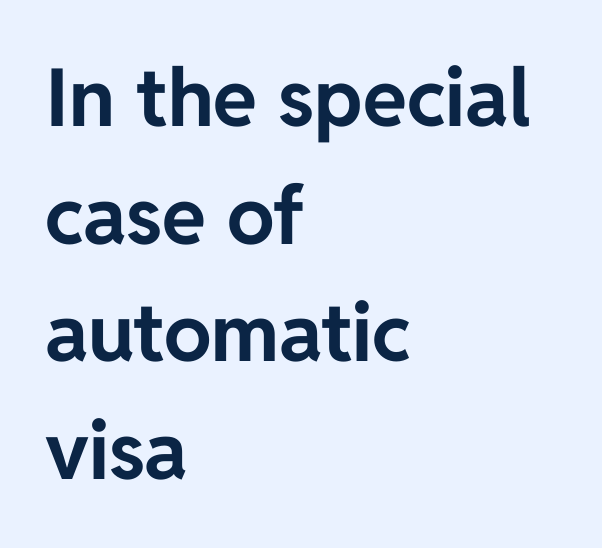
The axis of the letterforms is exactly vertical. Casual observation: everything's shoved over to the left. The passage shown has conventional tracking throughout. On the weight axis this lands at bold, roughly 700. What kind of face is this? One without serifs — a sans. Each row of text sits above clean, open space.
